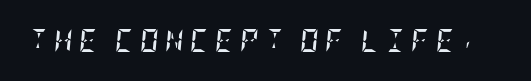
Honestly, the letter spacing is so wide it's the main thing you notice. Slant detected: the letters are inclined. Strokes here are thick enough to call this a true bold. The strip under each line holds only bare page.
